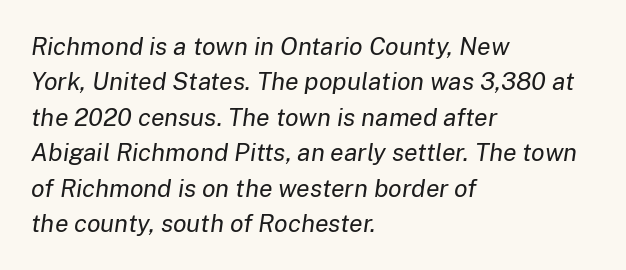
Q: Is the text bold? A: No.
Q: Is the text italic (slanted)? A: Yes, it leans right by about 8 degrees.
Q: Is the text underlined? A: No.
Q: How is the paragraph aligned? A: Left-aligned.
Q: Is the spacing between letters normal or unusually wide? A: Normal.
Q: Is the spacing between lines tight, normal or loose? A: Normal.
